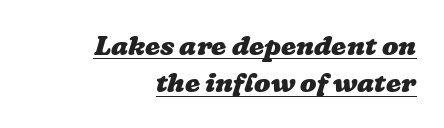
{"bold": "yes", "underline": "yes", "align": "right", "line_spacing": "normal", "line_spacing_ratio": 1.38, "letter_spacing": "normal", "letter_spacing_em": 0.0, "glyph_px": 27}
